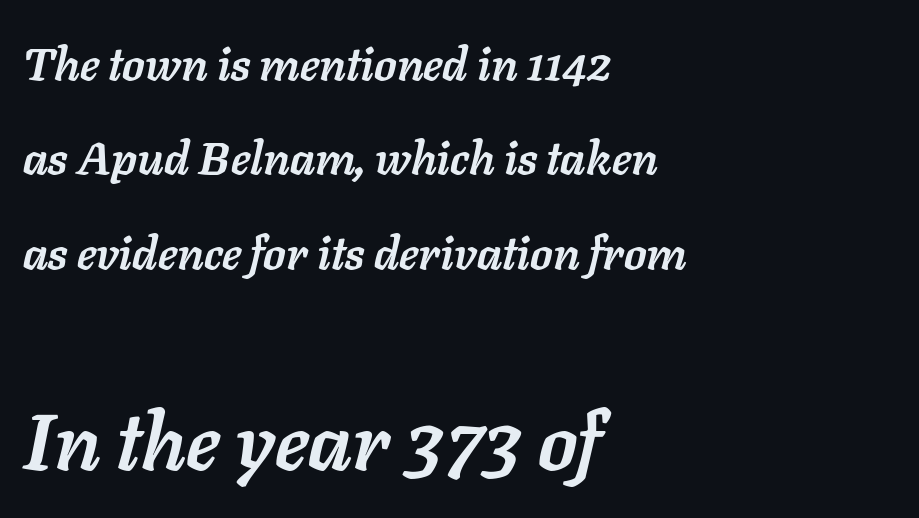
The paragraph has a hard left edge and a soft right edge. Each new line begins a long way beneath the previous one. Reading top to bottom, the characters get bigger at the block break. The gap between lines stays unmarked.
